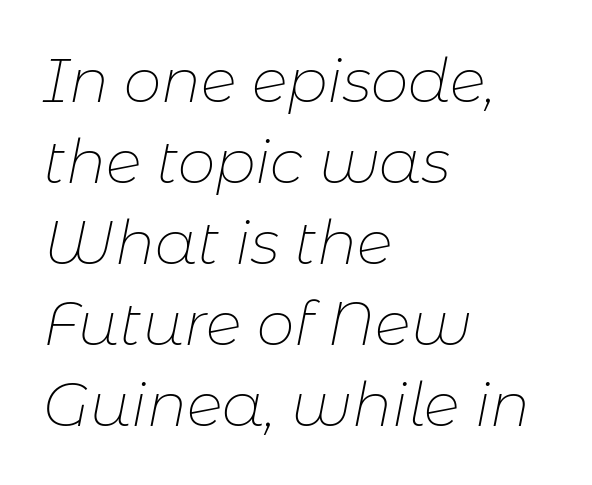
Rule under the text: the space is simply empty. What stands out about the letter spacing? Nothing — it is the standard amount. Stem width sits at or under what a default text font uses. Italic? Definitely — the glyphs are oblique. Each line starts at the same left margin while the right side varies. The line-height multiplier appears to be the usual default.
